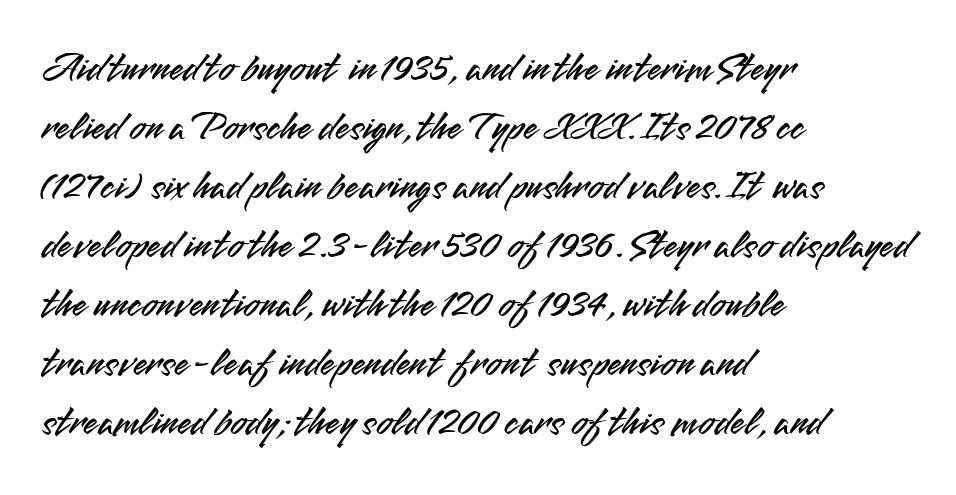
Q: Is the text italic (slanted)? A: Yes.
Q: Is the typeface a serif or a sans-serif typeface? A: Sans-serif.
Q: Is the text underlined? A: No.
Q: How is the paragraph aligned? A: Left-aligned.
Q: Is the spacing between letters normal or unusually wide? A: Normal.
Q: Is the spacing between lines tight, normal or loose? A: Normal.
Q: Width (condensed, normal, or wide)? A: Normal.
Q: Stroke contrast? A: Medium.
Q: x-height? A: Small.
Q: Monospaced? A: No.
